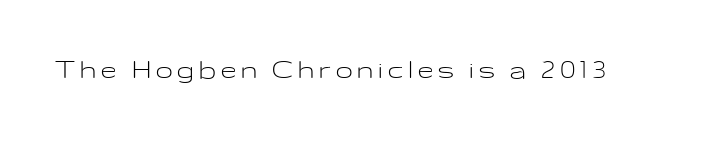
Q: Is the text bold? A: No.
Q: Is the text italic (slanted)? A: No, it is upright.
Q: Is the typeface a serif or a sans-serif typeface? A: Sans-serif.
Q: Is the text underlined? A: No.
Q: Width (condensed, normal, or wide)? A: Wide.
Q: Stroke contrast? A: Low.
Q: x-height? A: Medium.
Q: Monospaced? A: No.
